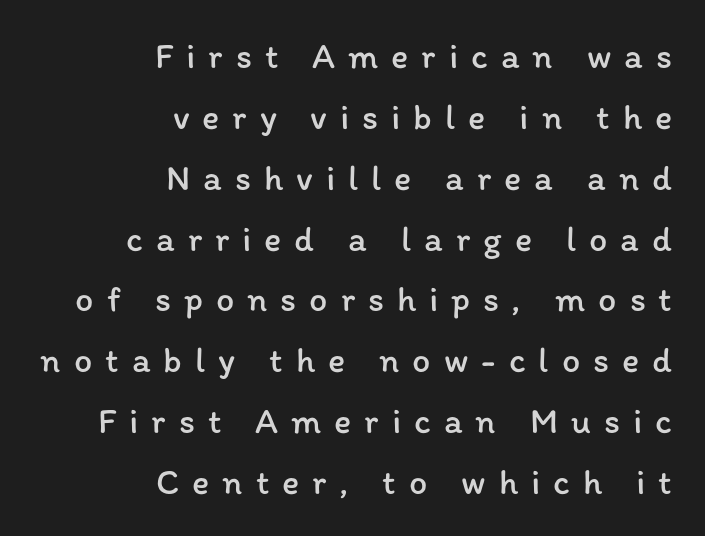
Quick note: not italic, upright. The paragraph shown leans on its right margin. No chunkiness to these letters — they're not bold. Looks like regular typesetting: each glyph gets only the width it needs. Each row of text sits above clean, open space.
